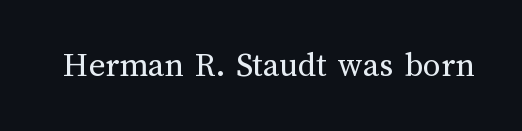
No extra tracking has been applied to these lines. The space directly below the letters is spotless. Quick note: not italic, upright. A typesetter would call this proportional, since set widths differ per character. This reads as an unemphasized weight, regular at the heaviest.
